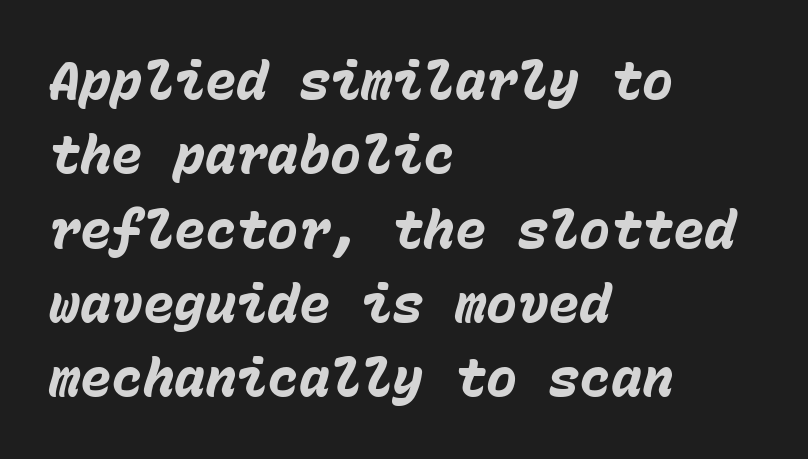
Students, observe: this is what conventionally led text looks like. You could count columns in this text — the font is strictly monospaced. The line texture is even and compact thanks to regular tracking. Caption: bold face, heavy strokes. The gap between lines stays unmarked. The paragraph has a hard left edge and a soft right edge.
